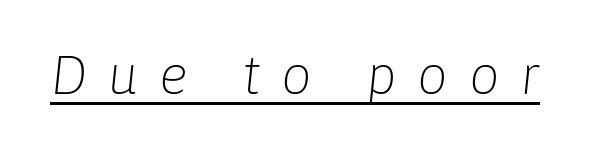
{"italic": "yes", "lean": "right", "slant_degrees": 6, "bold": "no", "weight": "light", "width": "normal", "stroke_contrast": "low", "x_height": "medium", "monospaced": "no", "underline": "yes", "letter_spacing": "wide", "letter_spacing_em": 0.38, "glyph_px": 54}
